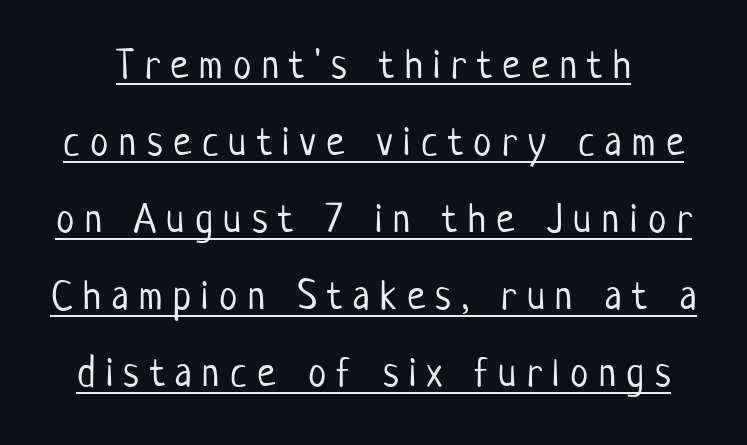
In designer terms, the underline attribute is active on this setting. Unlike a traditional serif, this face leaves its strokes unadorned. What stands out about the letter spacing? Its width — letters are far apart. This sample has the flowing, uneven cadence of proportional lettering.
